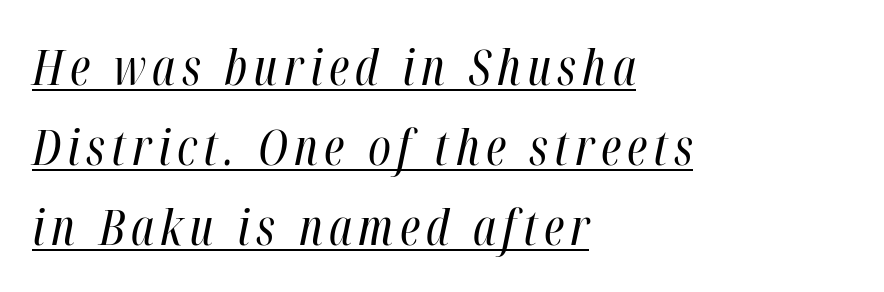
Q: Is the text bold? A: No.
Q: Is the text italic (slanted)? A: Yes, it leans right by about 12 degrees.
Q: Is the text underlined? A: Yes.
Q: How is the paragraph aligned? A: Left-aligned.
Q: Is the spacing between lines tight, normal or loose? A: Normal.
Q: Width (condensed, normal, or wide)? A: Condensed.
Q: Stroke contrast? A: High.
Q: x-height? A: Medium.
Q: Monospaced? A: No.
